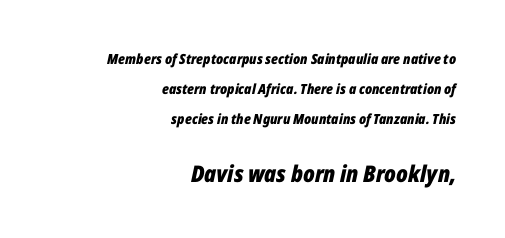
Q: Is the text bold? A: Yes.
Q: Is the text italic (slanted)? A: Yes, it leans right by about 12 degrees.
Q: Is the text underlined? A: No.
Q: How is the paragraph aligned? A: Right-aligned.
Q: Is the spacing between letters normal or unusually wide? A: Normal.
Q: Is the spacing between lines tight, normal or loose? A: Loose.
Q: Which block of text is set in a larger size, the first (top) or the second (bottom)? A: The second (bottom) one.
